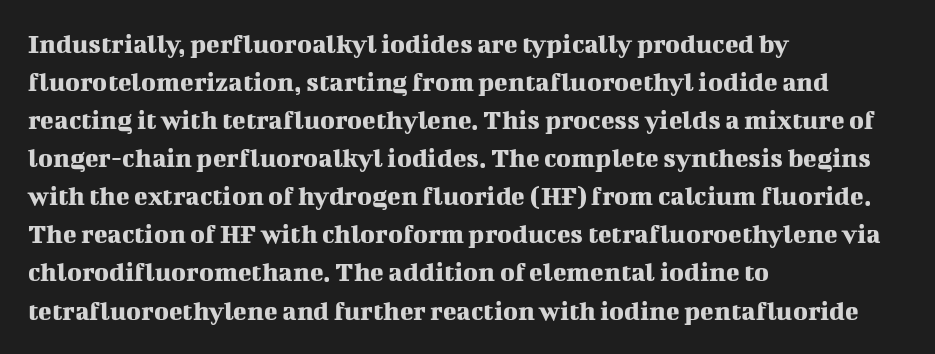
{"serif": "yes", "italic": "no", "width": "normal", "stroke_contrast": "medium", "x_height": "medium", "monospaced": "no", "underline": "no", "align": "left", "line_spacing": "normal", "line_spacing_ratio": 1.36, "letter_spacing": "normal", "letter_spacing_em": 0.0, "glyph_px": 28}
